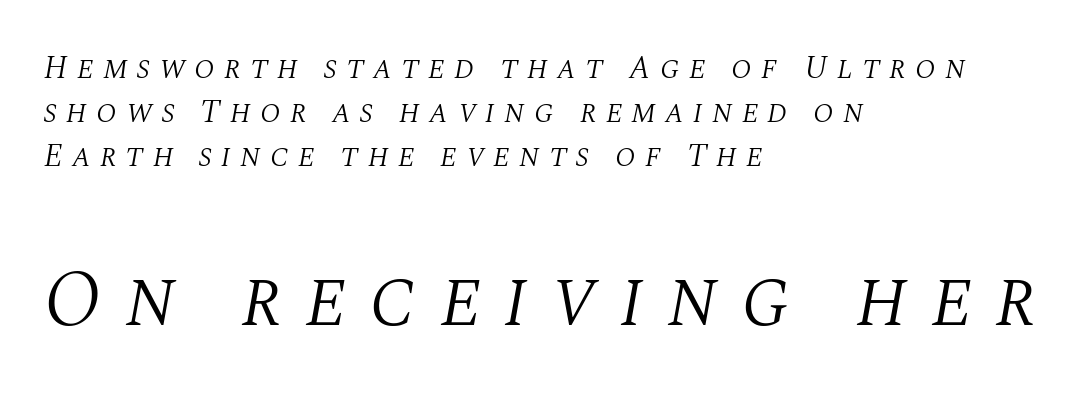
Q: Is the text bold? A: No.
Q: Is the text italic (slanted)? A: Yes, it leans right by about 10 degrees.
Q: Is the typeface a serif or a sans-serif typeface? A: Serif.
Q: Is the text underlined? A: No.
Q: How is the paragraph aligned? A: Left-aligned.
Q: Is the spacing between letters normal or unusually wide? A: Unusually wide.
Q: Is the spacing between lines tight, normal or loose? A: Normal.
Q: Which block of text is set in a larger size, the first (top) or the second (bottom)? A: The second (bottom) one.
Q: Width (condensed, normal, or wide)? A: Normal.
Q: Stroke contrast? A: Medium.
Q: x-height? A: Large.
Q: Monospaced? A: No.
